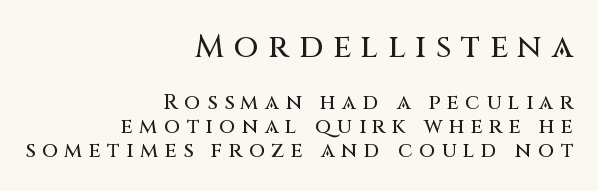
{"serif": "no", "italic": "no", "width": "normal", "stroke_contrast": "medium", "x_height": "large", "monospaced": "no", "underline": "no", "align": "right", "line_spacing_ratio": 1.16, "letter_spacing": "wide", "letter_spacing_em": 0.31, "larger_block": "first", "size_ratio": 1.52, "glyph_px": 32}
